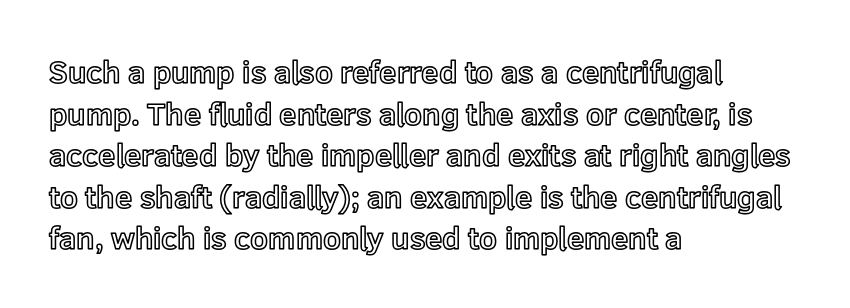
Q: Is the text italic (slanted)? A: No, it is upright.
Q: Is the text underlined? A: No.
Q: How is the paragraph aligned? A: Left-aligned.
Q: Is the spacing between letters normal or unusually wide? A: Normal.
Q: Is the spacing between lines tight, normal or loose? A: Normal.
Q: Width (condensed, normal, or wide)? A: Normal.
Q: x-height? A: Medium.
Q: Monospaced? A: No.
